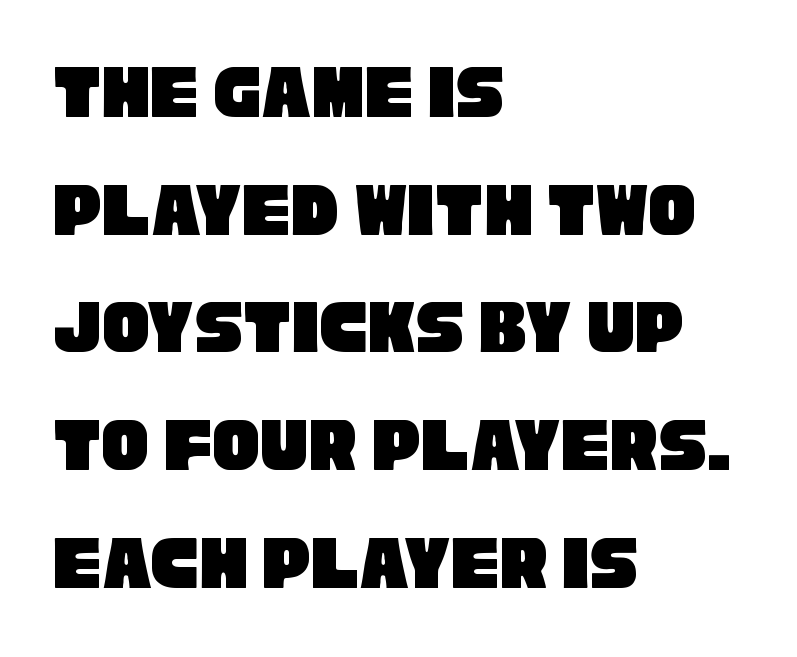
The image shows 79 px condensed sans-serif type; set left-aligned, normal line spacing (1.49x), normal letter spacing, not underlined; low stroke contrast and a large x-height.
